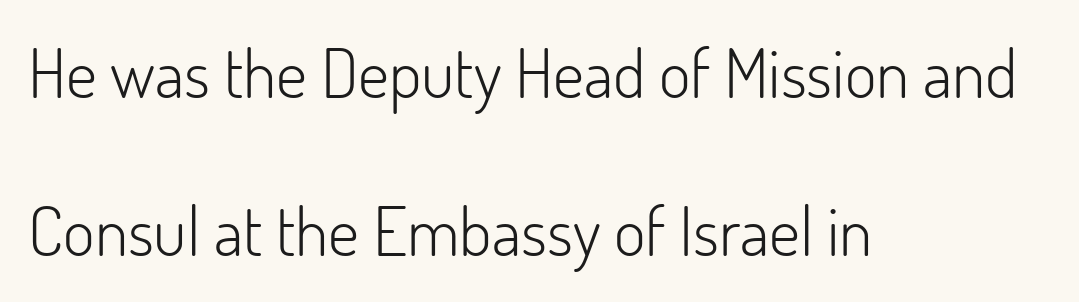
Q: Is the text bold? A: No.
Q: Is the text italic (slanted)? A: No, it is upright.
Q: Is the typeface a serif or a sans-serif typeface? A: Sans-serif.
Q: Is the text underlined? A: No.
Q: How is the paragraph aligned? A: Left-aligned.
Q: Is the spacing between letters normal or unusually wide? A: Normal.
Q: Is the spacing between lines tight, normal or loose? A: Loose.
Q: Width (condensed, normal, or wide)? A: Normal.
Q: Stroke contrast? A: Low.
Q: x-height? A: Small.
Q: Monospaced? A: No.
